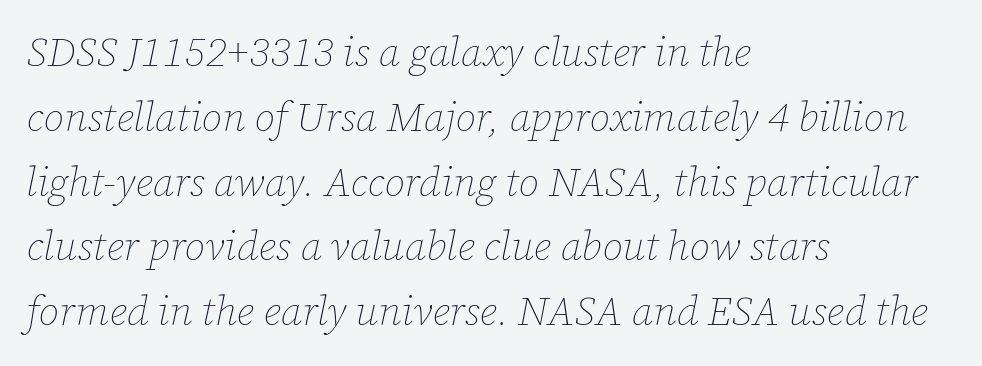
Q: Is the text bold? A: No.
Q: Is the text italic (slanted)? A: Yes, it leans right by about 12 degrees.
Q: Is the text underlined? A: No.
Q: How is the paragraph aligned? A: Left-aligned.
Q: Is the spacing between letters normal or unusually wide? A: Normal.
Q: Is the spacing between lines tight, normal or loose? A: Normal.
Q: Width (condensed, normal, or wide)? A: Normal.
Q: Stroke contrast? A: Low.
Q: x-height? A: Medium.
Q: Monospaced? A: No.
